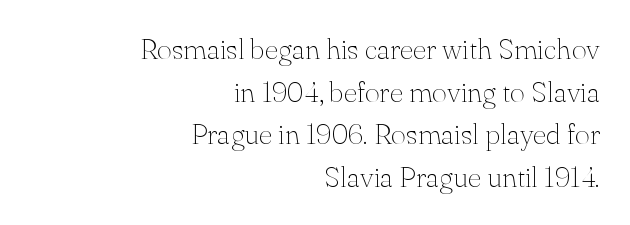
Looks like regular typesetting: each glyph gets only the width it needs. The weight tops out at a normal text grade. Do the letters lean? They stand straight. The type is set solid horizontally, with unmodified tracking. Just letters on the line, the space beneath them empty. The paragraph has a hard right edge and a soft left edge.
